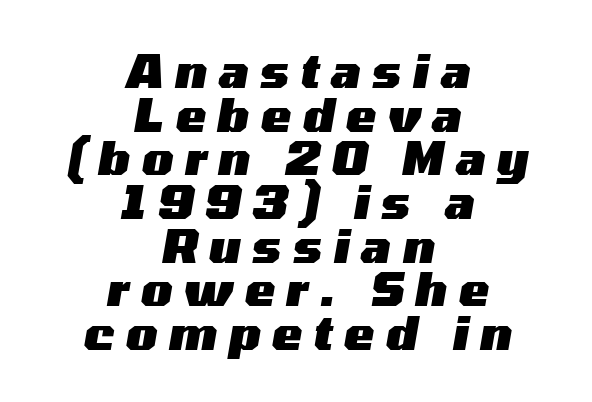
The image shows 45 px heavy, wide type, italic (leaning right); set centered, tight line spacing (0.97x), unusually wide letter spacing (+0.26 em), not underlined; medium stroke contrast and a medium x-height.
